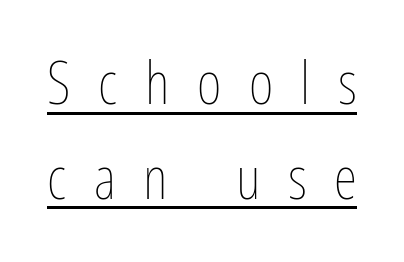
Q: Is the text bold? A: No.
Q: Is the text italic (slanted)? A: No, it is upright.
Q: Is the text underlined? A: Yes.
Q: Is the spacing between letters normal or unusually wide? A: Unusually wide.
Q: Is the spacing between lines tight, normal or loose? A: Normal.
Q: Width (condensed, normal, or wide)? A: Condensed.
Q: Stroke contrast? A: Low.
Q: x-height? A: Medium.
Q: Monospaced? A: No.
